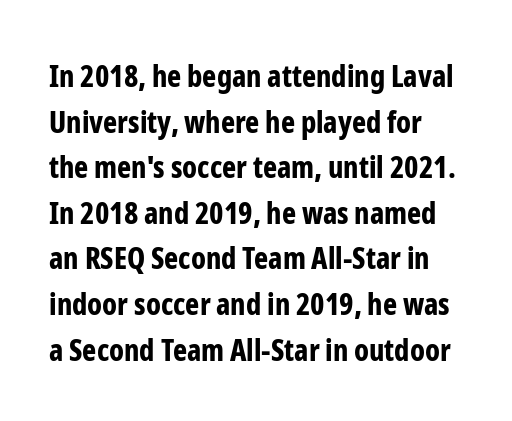
{"serif": "no", "italic": "no", "bold": "yes", "weight": "bold", "width": "condensed", "stroke_contrast": "low", "x_height": "medium", "monospaced": "no", "underline": "no", "line_spacing": "normal", "line_spacing_ratio": 1.52, "letter_spacing": "normal", "letter_spacing_em": 0.0, "glyph_px": 30}
